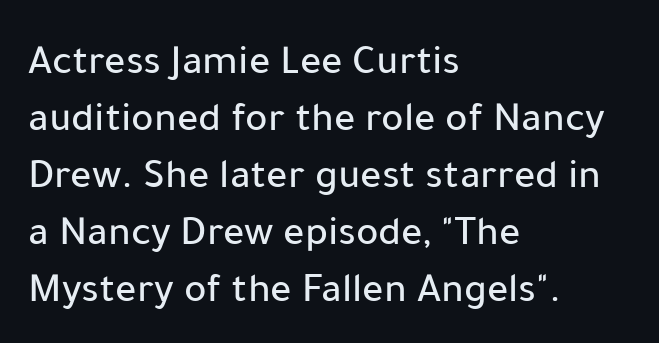
Q: Is the text italic (slanted)? A: No, it is upright.
Q: Is the typeface a serif or a sans-serif typeface? A: Sans-serif.
Q: Is the text underlined? A: No.
Q: How is the paragraph aligned? A: Left-aligned.
Q: Is the spacing between letters normal or unusually wide? A: Normal.
Q: Is the spacing between lines tight, normal or loose? A: Normal.
Q: Width (condensed, normal, or wide)? A: Normal.
Q: Stroke contrast? A: Low.
Q: x-height? A: Medium.
Q: Monospaced? A: No.
